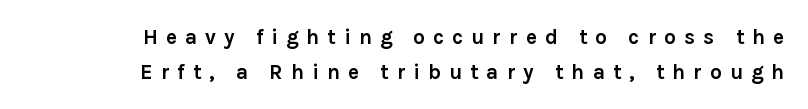
Decoration check: the copy has no underline. In CSS terms this would be text-align: right. Posture: straight, roman, zero tilt. Strokes here are thick enough to call this a true bold.
